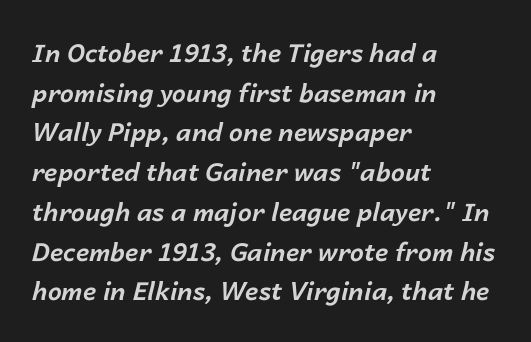
The image shows 25 px bold type, italic (leaning right); set left-aligned, normal line spacing (1.59x), normal letter spacing, not underlined.
